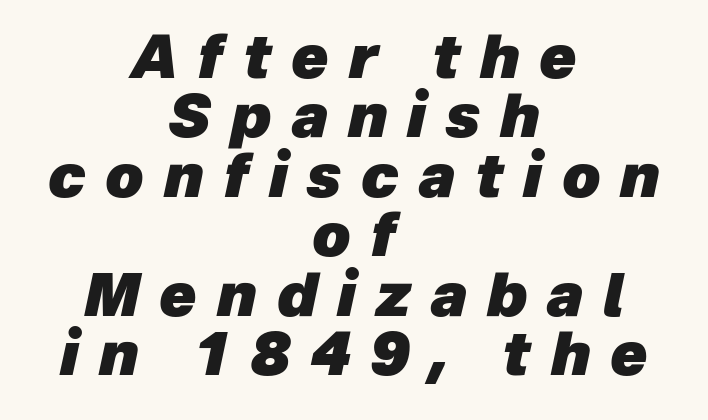
The image shows 60 px heavy type, italic (leaning right); set centered, tight line spacing (0.99x), unusually wide letter spacing (+0.33 em), not underlined; low stroke contrast and a medium x-height.
